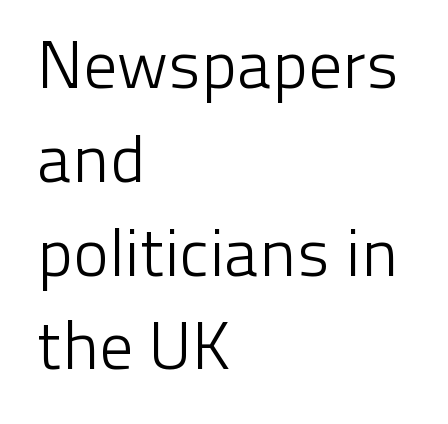
The image shows 67 px light sans-serif type, upright; set left-aligned, normal line spacing (1.4x), normal letter spacing, not underlined; low stroke contrast and a medium x-height.
